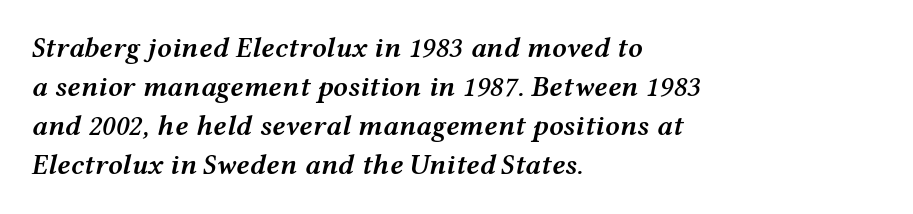
The image shows 29 px semibold, wide type, italic (leaning right); set left-aligned, normal line spacing (1.35x), normal letter spacing, not underlined; medium stroke contrast and a medium x-height.
